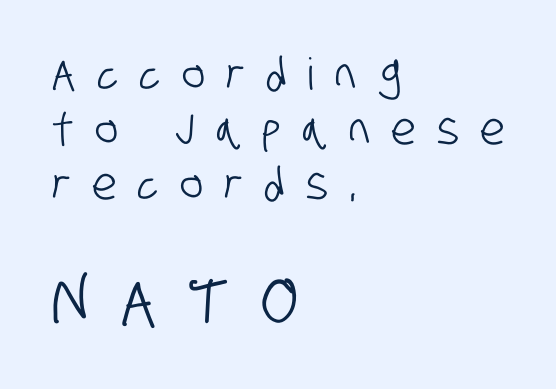
{"serif": "no", "width": "condensed", "stroke_contrast": "low", "x_height": "large", "monospaced": "no", "underline": "no", "align": "left", "line_spacing": "normal", "line_spacing_ratio": 1.25, "letter_spacing": "wide", "letter_spacing_em": 0.49, "larger_block": "second", "size_ratio": 1.5, "glyph_px": 66}
